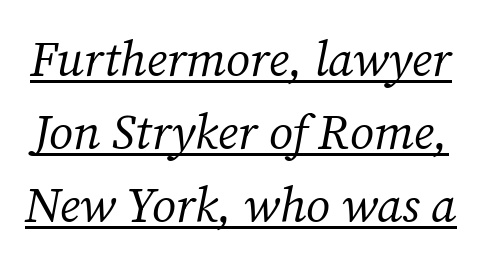
Q: Is the text bold? A: No.
Q: Is the text italic (slanted)? A: Yes, it leans right by about 12 degrees.
Q: Is the typeface a serif or a sans-serif typeface? A: Serif.
Q: Is the text underlined? A: Yes.
Q: Is the spacing between letters normal or unusually wide? A: Normal.
Q: Is the spacing between lines tight, normal or loose? A: Normal.
Q: Width (condensed, normal, or wide)? A: Normal.
Q: Stroke contrast? A: Medium.
Q: x-height? A: Medium.
Q: Monospaced? A: No.
